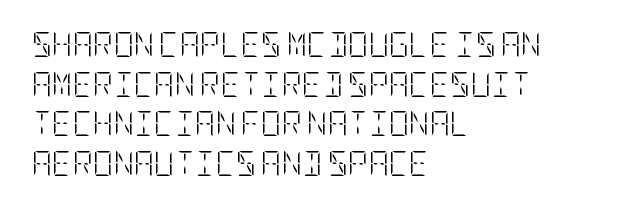
The image shows 25 px text type, upright; set left-aligned, normal line spacing (1.59x), normal letter spacing, not underlined.
